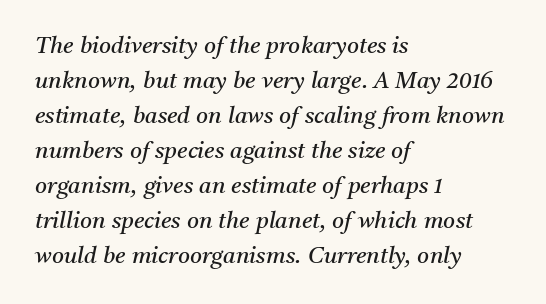
Q: Is the text bold? A: No.
Q: Is the text italic (slanted)? A: Yes, it leans right by about 11 degrees.
Q: Is the text underlined? A: No.
Q: How is the paragraph aligned? A: Left-aligned.
Q: Is the spacing between letters normal or unusually wide? A: Normal.
Q: Is the spacing between lines tight, normal or loose? A: Normal.
